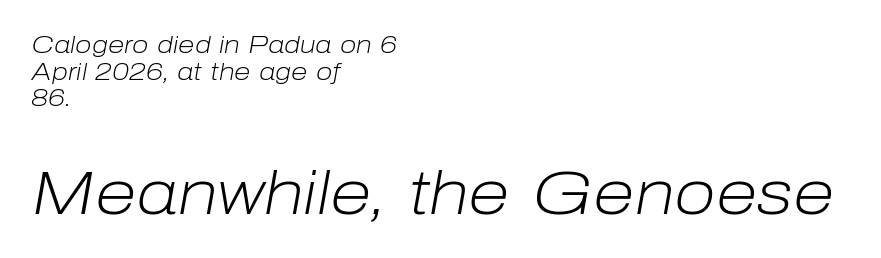
The image shows 61 px light type, italic (leaning right); set left-aligned, tight line spacing (1.11x), normal letter spacing, not underlined; the second (bottom) block is 2.54x larger; low stroke contrast and a medium x-height.
